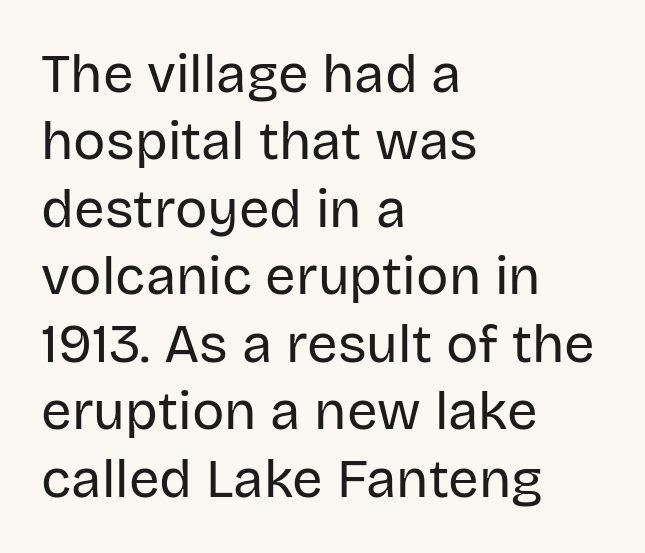
Examine the stroke ends and you'll find no serifs. Do the characters align in a grid? No, the font is proportional. A typesetter would call this zero additional tracking. The strokes carry an ordinary text weight at most. Unmarked baselines from the first word to the last. Teacher's note: observe the even left margin — that is flush-left alignment.
